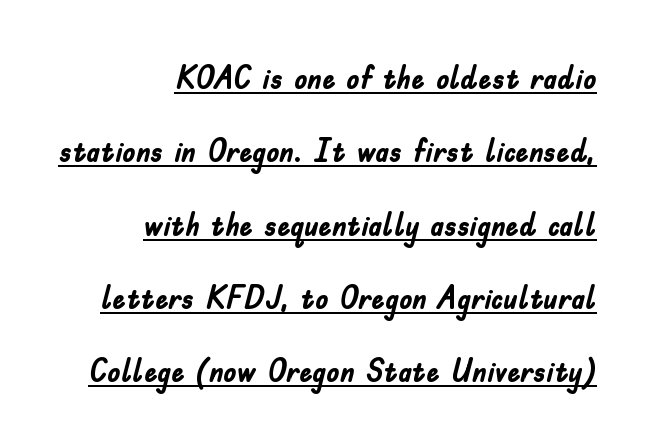
Q: Is the text bold? A: Yes.
Q: Is the text italic (slanted)? A: Yes.
Q: Is the typeface a serif or a sans-serif typeface? A: Sans-serif.
Q: Is the text underlined? A: Yes.
Q: How is the paragraph aligned? A: Right-aligned.
Q: Is the spacing between letters normal or unusually wide? A: Normal.
Q: Is the spacing between lines tight, normal or loose? A: Loose.
Q: Width (condensed, normal, or wide)? A: Condensed.
Q: Stroke contrast? A: Low.
Q: x-height? A: Small.
Q: Monospaced? A: No.
